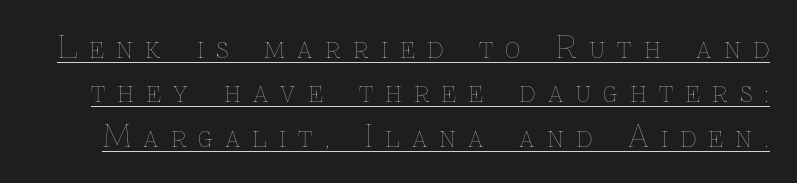
The image shows 30 px thin type, upright; set normal line spacing (1.48x), unusually wide letter spacing (+0.4 em), underlined; low stroke contrast and a medium x-height.
